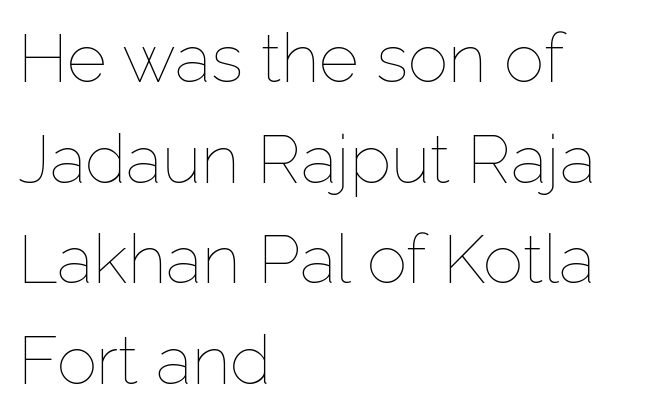
Q: Is the text bold? A: No.
Q: Is the text italic (slanted)? A: No, it is upright.
Q: Is the text underlined? A: No.
Q: How is the paragraph aligned? A: Left-aligned.
Q: Is the spacing between letters normal or unusually wide? A: Normal.
Q: Is the spacing between lines tight, normal or loose? A: Normal.
Q: Width (condensed, normal, or wide)? A: Normal.
Q: Stroke contrast? A: Low.
Q: x-height? A: Medium.
Q: Monospaced? A: No.
